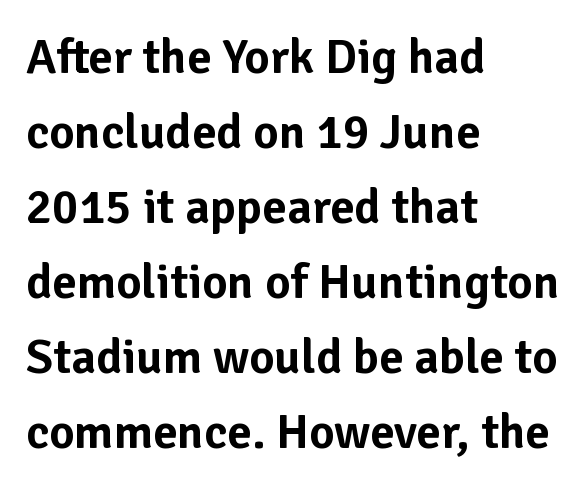
{"serif": "no", "italic": "no", "width": "normal", "stroke_contrast": "low", "x_height": "medium", "monospaced": "no", "underline": "no", "align": "left", "line_spacing": "normal", "line_spacing_ratio": 1.53, "letter_spacing": "normal", "letter_spacing_em": 0.0, "glyph_px": 49}
